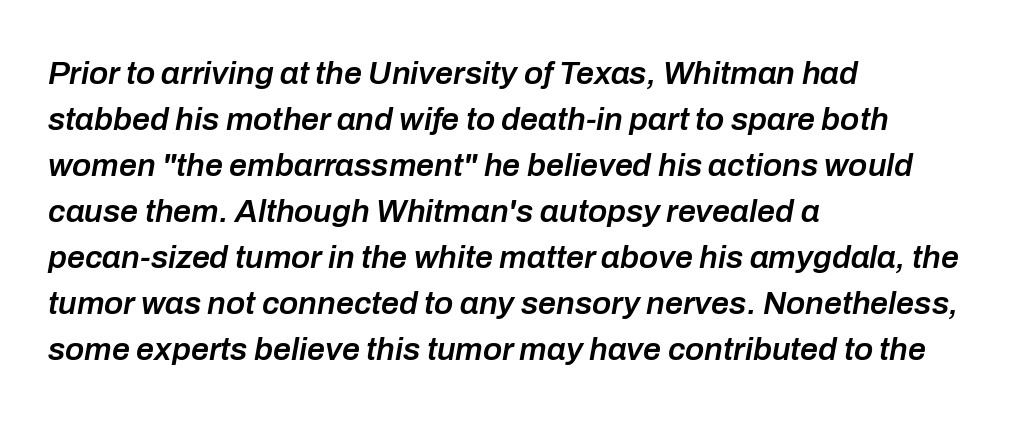
Bare-footed words on every line. This sample has the flowing, uneven cadence of proportional lettering. Is the block centered? No — it sits flush against the left margin. Each word holds together tightly as a unit, with standard inter-letter gaps. Line spacing here is normal.
